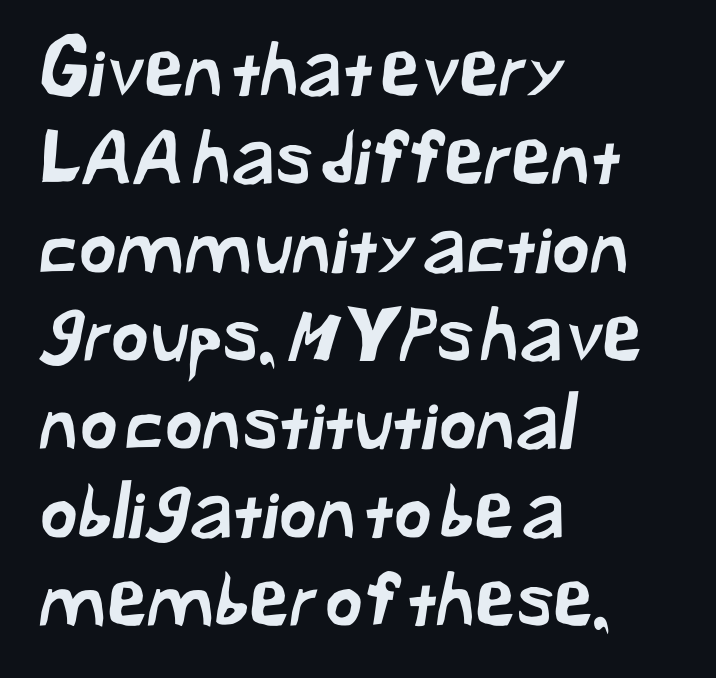
Q: Is the typeface a serif or a sans-serif typeface? A: Sans-serif.
Q: Is the text underlined? A: No.
Q: How is the paragraph aligned? A: Left-aligned.
Q: Is the spacing between letters normal or unusually wide? A: Normal.
Q: Width (condensed, normal, or wide)? A: Normal.
Q: Stroke contrast? A: Low.
Q: x-height? A: Medium.
Q: Monospaced? A: No.
